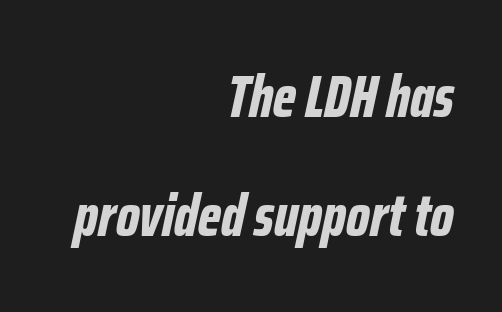
{"italic": "yes", "lean": "right", "slant_degrees": 12, "bold": "yes", "weight": "bold", "width": "condensed", "stroke_contrast": "low", "x_height": "medium", "monospaced": "no", "underline": "no", "align": "right", "line_spacing": "loose", "line_spacing_ratio": 1.99, "letter_spacing": "normal", "letter_spacing_em": 0.0, "glyph_px": 60}
